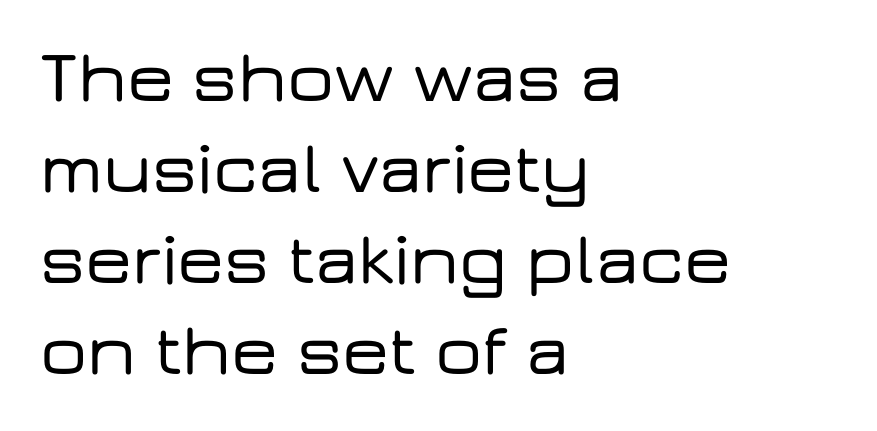
The image shows 74 px wide sans-serif type, upright; set left-aligned, line spacing 1.23x, normal letter spacing, not underlined; low stroke contrast and a medium x-height.
